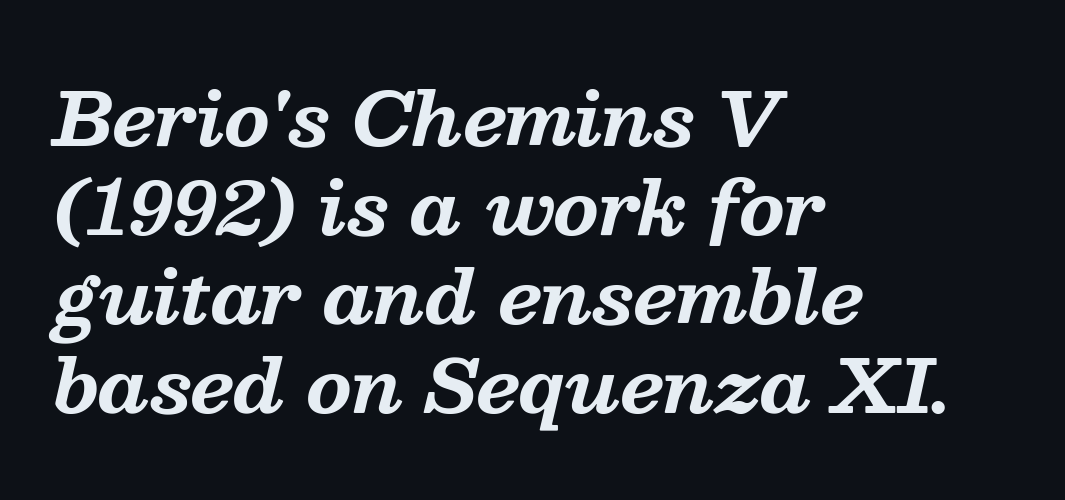
The image shows 73 px bold serif type, italic (leaning right); set left-aligned, line spacing 1.22x, normal letter spacing, not underlined; medium stroke contrast and a medium x-height.
